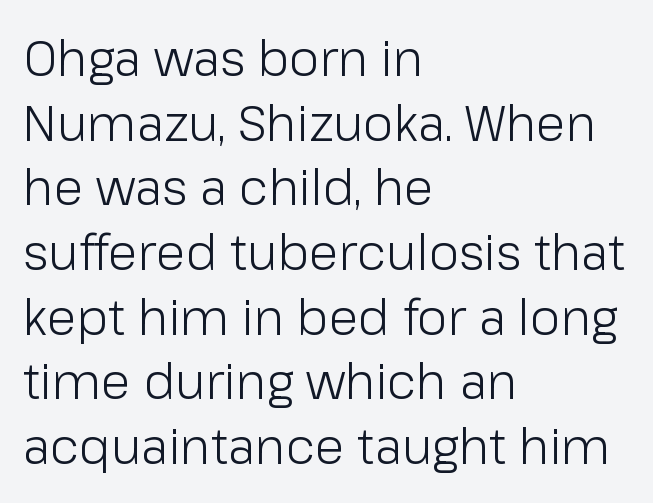
Alignment: flush left. Weight: in the light-to-regular range. Each letter's strokes conclude bluntly, with no projecting serifs. The baseline area is clear.
